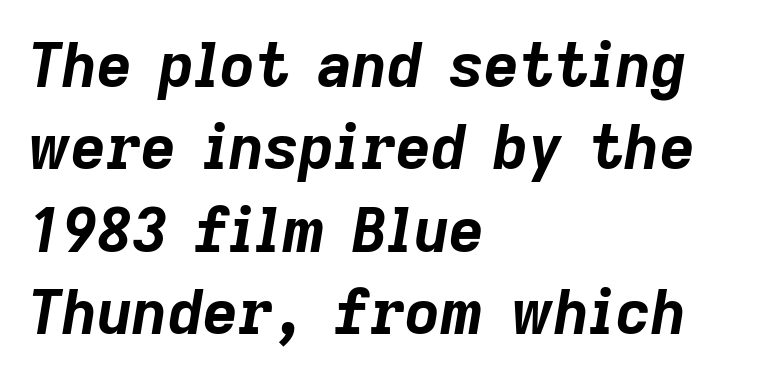
The vertical gap from one line to the next is medium. The passage is arranged the way most books set body copy — flush left. A dark, heavy texture on the line: the type is bold. Is this a fixed-width face? No — the glyphs have proportional, varying widths.
